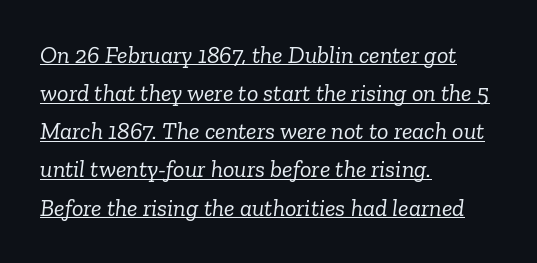
{"italic": "yes", "lean": "right", "slant_degrees": 6, "bold": "no", "underline": "yes", "align": "left", "line_spacing": "normal", "line_spacing_ratio": 1.59, "letter_spacing": "normal", "letter_spacing_em": 0.0, "glyph_px": 24}
